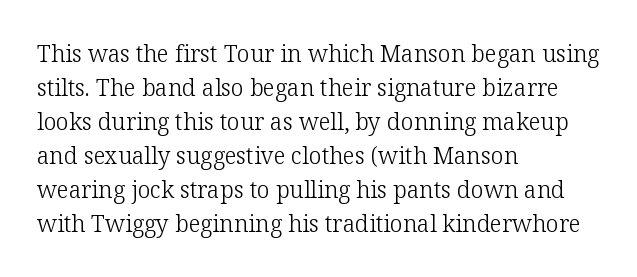
The type sits square on the baseline with zero lean. Stem width sits at or under what a default text font uses. Horizontally, the lines are justified to the leading edge only. This sample keeps an unexceptional amount of space between lines. The space beneath each line is pristine and unruled. There is no visible air inserted between adjacent glyphs.
